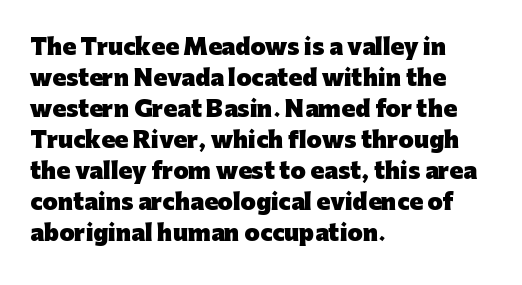
Ordinary non-slanted type is in use. The space between consecutive lines is moderate. The strokes are fattened all the way to bold. No extra tracking has been applied to these lines. Quick note: underline off. The typesetter chose a ragged-right arrangement here.
